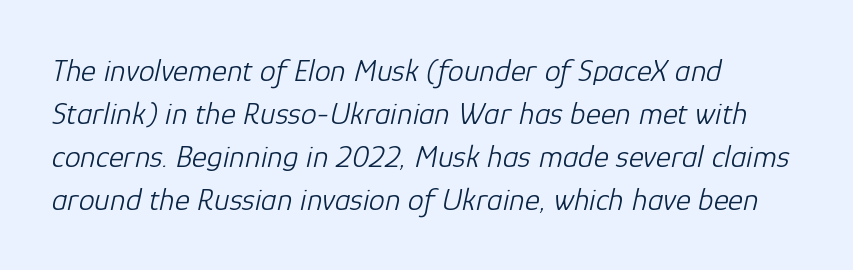
The lines are quadded left. The face used here is rendered with its standard letterfit. The whole block is typeset with a tilt. A typesetter would call this proportional, since set widths differ per character. Each stroke keeps to a modest, everyday thickness or less.
